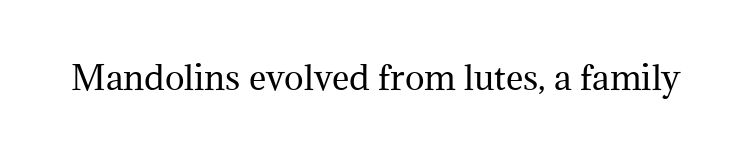
This sample uses plain, unmodified letter spacing. Old-style or modern, the face here clearly has serifs. The space beneath each line is pristine and unruled. A typesetter would call this proportional, since set widths differ per character. Do the letters lean? They stand straight. This reads as an unemphasized weight, regular at the heaviest.
